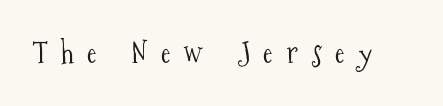
The image shows 29 px light, condensed serif type, upright; set unusually wide letter spacing (+0.48 em), not underlined; medium stroke contrast and a medium x-height.
